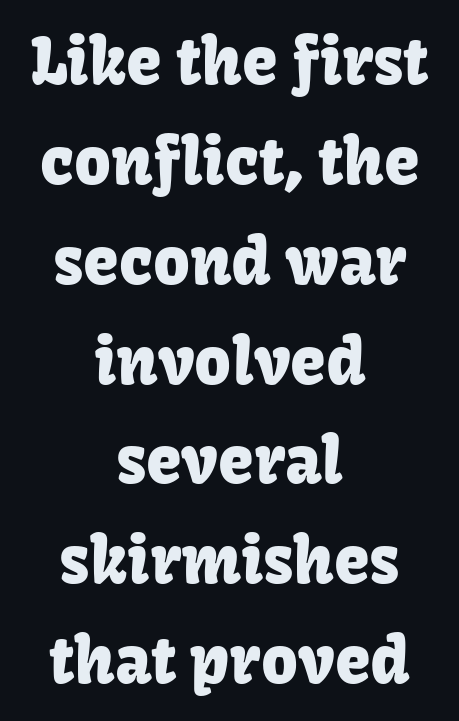
The zone under the glyphs is completely vacant. The rendering shows plain stroke endings on the letterforms — a sans-serif design. The text block is weighted toward neither margin, spreading evenly from the middle. Vertical strokes here are truly vertical. The rows are spaced the way most documents space them.
